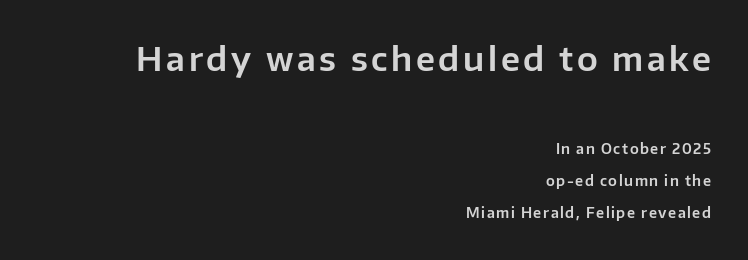
Q: Is the text italic (slanted)? A: No, it is upright.
Q: Is the typeface a serif or a sans-serif typeface? A: Sans-serif.
Q: Is the text underlined? A: No.
Q: How is the paragraph aligned? A: Right-aligned.
Q: Is the spacing between lines tight, normal or loose? A: Loose.
Q: Which block of text is set in a larger size, the first (top) or the second (bottom)? A: The first (top) one.
Q: Width (condensed, normal, or wide)? A: Normal.
Q: Stroke contrast? A: Low.
Q: x-height? A: Medium.
Q: Monospaced? A: No.
